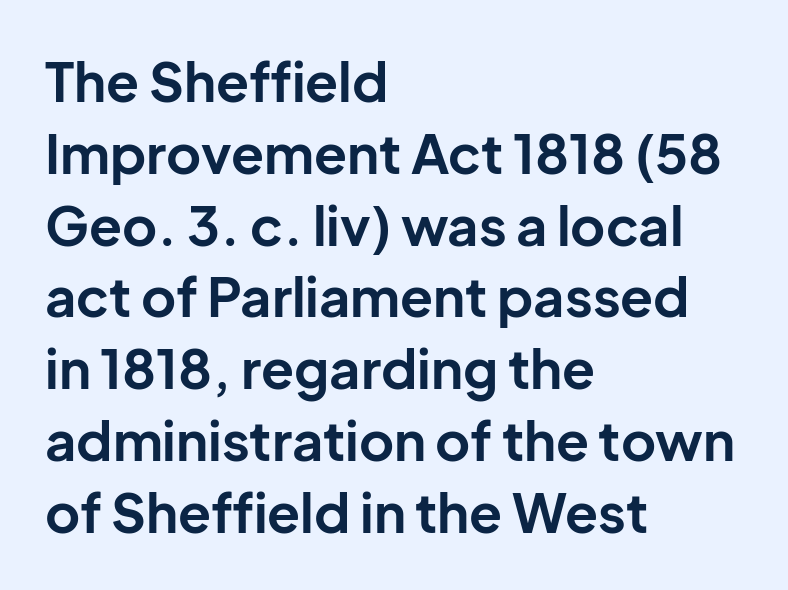
Q: Is the text bold? A: Yes.
Q: Is the text italic (slanted)? A: No, it is upright.
Q: Is the typeface a serif or a sans-serif typeface? A: Sans-serif.
Q: Is the text underlined? A: No.
Q: How is the paragraph aligned? A: Left-aligned.
Q: Is the spacing between letters normal or unusually wide? A: Normal.
Q: Is the spacing between lines tight, normal or loose? A: Normal.
Q: Width (condensed, normal, or wide)? A: Normal.
Q: Stroke contrast? A: Low.
Q: x-height? A: Medium.
Q: Monospaced? A: No.
